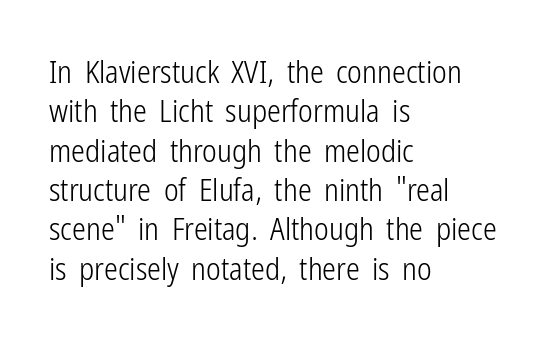
No feet cap the strokes, marking this as sans-serif type. No extra ink here — the face is not bold. The rendering uses natural spacing where letterforms have individual widths. Each row of text sits above clean, open space.
